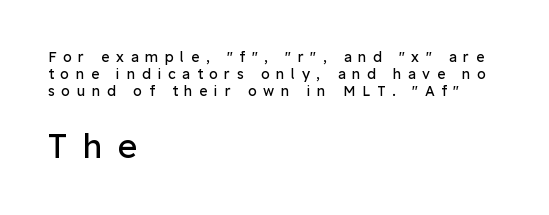
The image shows 33 px regular-weight sans-serif type, upright; set left-aligned, line spacing 1.2x, unusually wide letter spacing (+0.48 em), not underlined; the second (bottom) block is 2.36x larger; low stroke contrast and a medium x-height.
